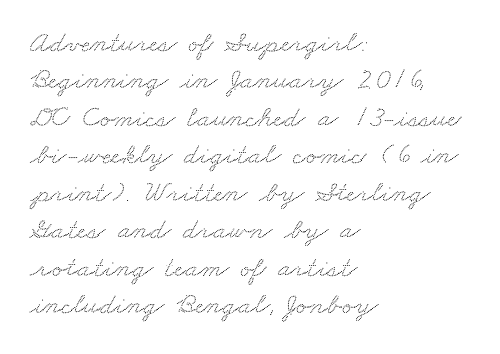
{"serif": "yes", "width": "wide", "stroke_contrast": "medium", "x_height": "small", "monospaced": "no", "underline": "no", "align": "left", "line_spacing": "normal", "line_spacing_ratio": 1.25, "letter_spacing": "normal", "letter_spacing_em": 0.0, "glyph_px": 30}
